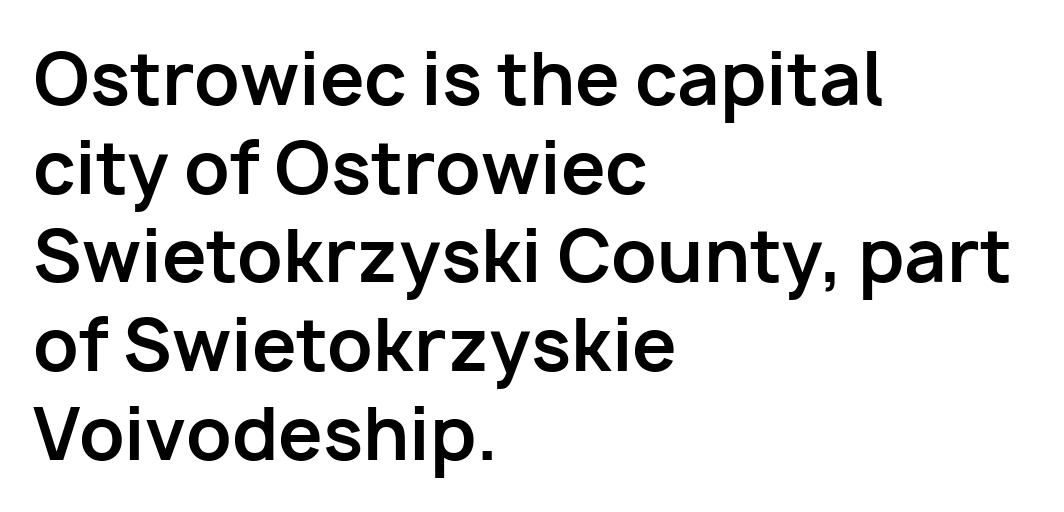
{"serif": "no", "italic": "no", "bold": "yes", "weight": "bold", "width": "normal", "stroke_contrast": "low", "x_height": "medium", "monospaced": "no", "underline": "no", "align": "left", "line_spacing": "normal", "line_spacing_ratio": 1.25, "letter_spacing": "normal", "letter_spacing_em": 0.0, "glyph_px": 71}
